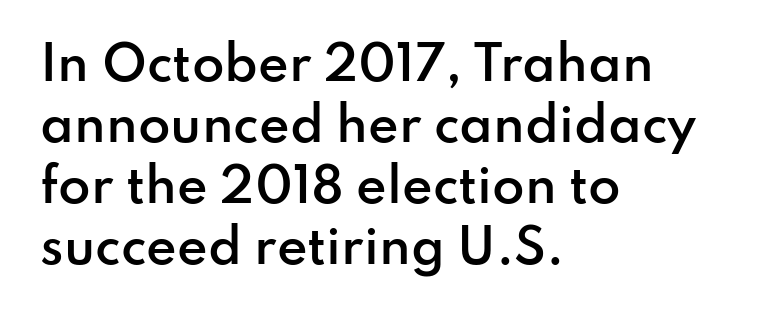
The image shows 47 px semibold sans-serif type, upright; set left-aligned, normal line spacing (1.3x), normal letter spacing, not underlined; low stroke contrast and a small x-height.
